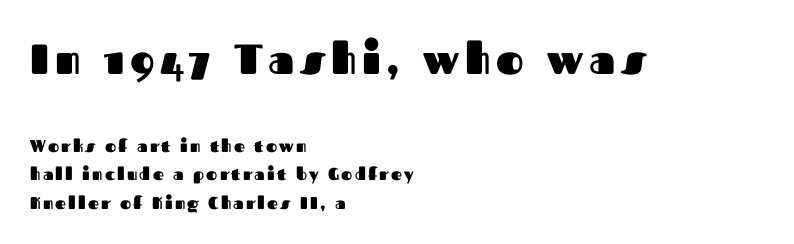
The image shows 42 px heavy sans-serif type, upright; set left-aligned, normal line spacing (1.67x), not underlined; the first (top) block is 2.47x larger; medium stroke contrast and a medium x-height.
